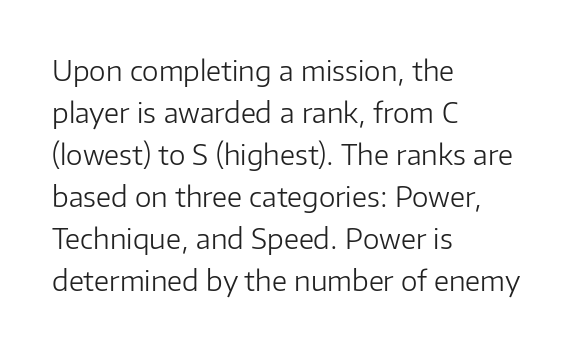
What's the leading like? Ordinary, nothing unusual. Heft: none added — not bold. The zone under the glyphs is completely vacant. Characters remain perfectly vertical along every line. This is sans-serif lettering, the kind often seen on screens and signage. The rendering uses natural spacing where letterforms have individual widths.
